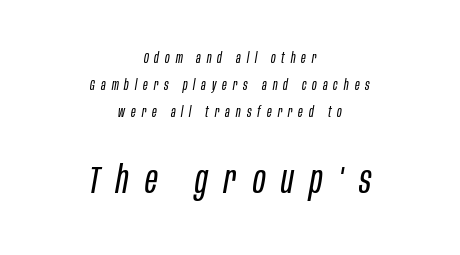
Character size in the trailing block exceeds that of the leading block. This is not heavy type; no bold has been used. Teacher's note: observe the equal gaps on both sides — that is centered alignment. Yep, that's italic — everything's leaning.
